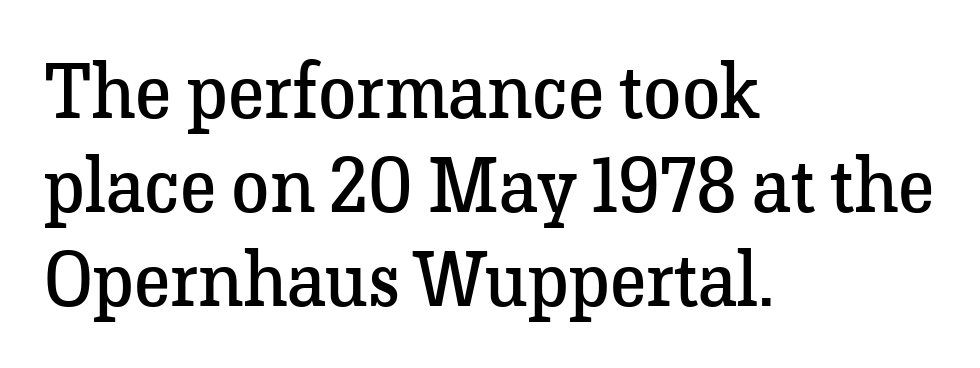
The image shows 77 px regular-weight serif type, upright; set left-aligned, line spacing 1.22x, normal letter spacing, not underlined; low stroke contrast and a medium x-height.
